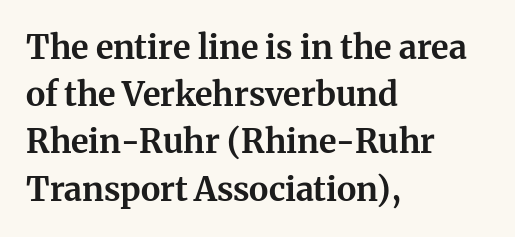
The setting favours the left margin, as ordinary paragraphs usually do. If you measured baseline to baseline, you'd find a middling distance. A full-strength bold gives these letters their thick strokes. In terms of posture, this sample is upright. Here the glyphs are tracked normally, forming tight word shapes. Serifs: yes, visible at the terminals of the letterforms.
